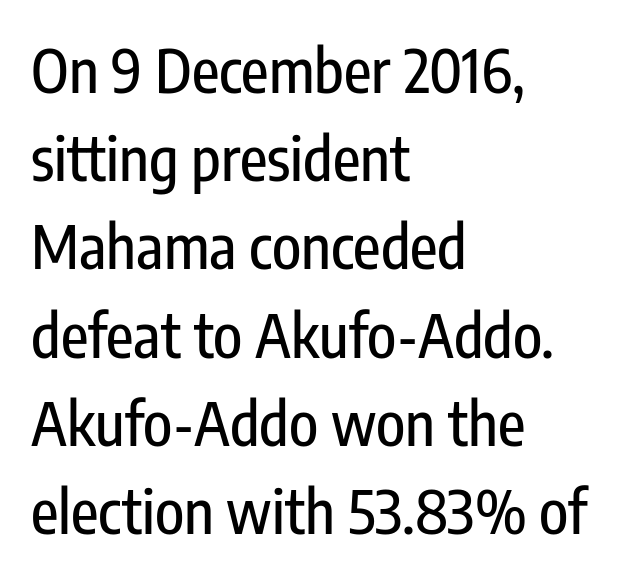
The image shows 60 px condensed sans-serif type, upright; set left-aligned, normal line spacing (1.47x), normal letter spacing, not underlined; low stroke contrast and a medium x-height.
